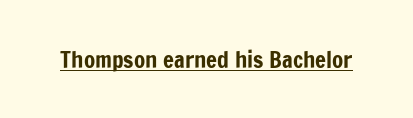
You can see a thin bar hugging the bottom of the glyphs. This rendering leaves character spacing at its baseline value. Style check: upright.
